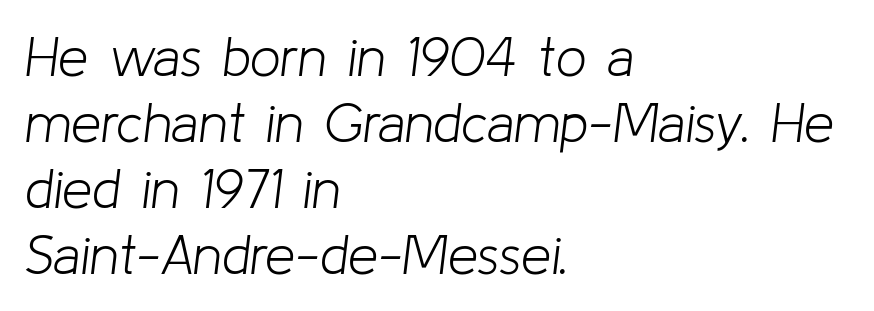
The image shows 54 px light type, italic (leaning right); set left-aligned, line spacing 1.22x, normal letter spacing, not underlined; low stroke contrast and a medium x-height.
